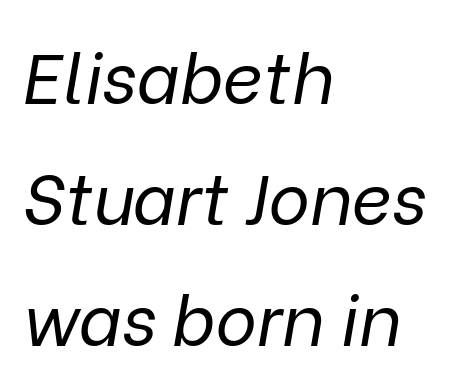
Q: Is the text bold? A: No.
Q: Is the text italic (slanted)? A: Yes, it leans right by about 9 degrees.
Q: Is the text underlined? A: No.
Q: How is the paragraph aligned? A: Left-aligned.
Q: Is the spacing between letters normal or unusually wide? A: Normal.
Q: Width (condensed, normal, or wide)? A: Normal.
Q: Stroke contrast? A: Low.
Q: x-height? A: Medium.
Q: Monospaced? A: No.
